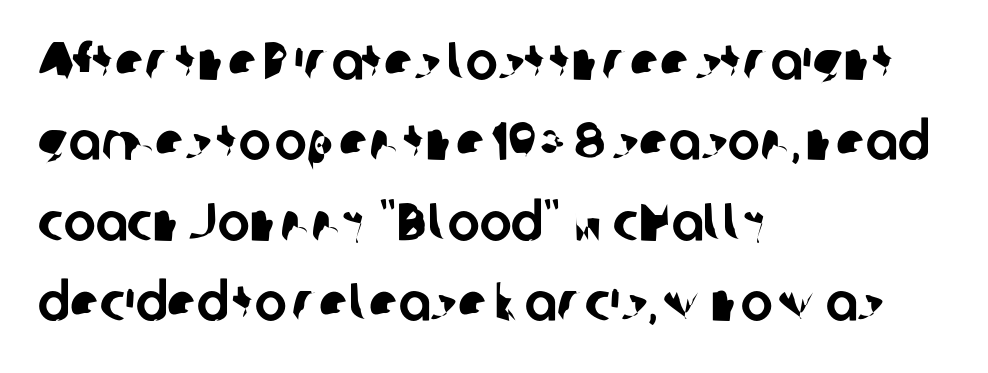
{"serif": "no", "width": "normal", "stroke_contrast": "low", "x_height": "medium", "monospaced": "no", "underline": "no", "align": "left", "line_spacing": "normal", "line_spacing_ratio": 1.49, "letter_spacing": "normal", "letter_spacing_em": 0.0, "glyph_px": 54}
